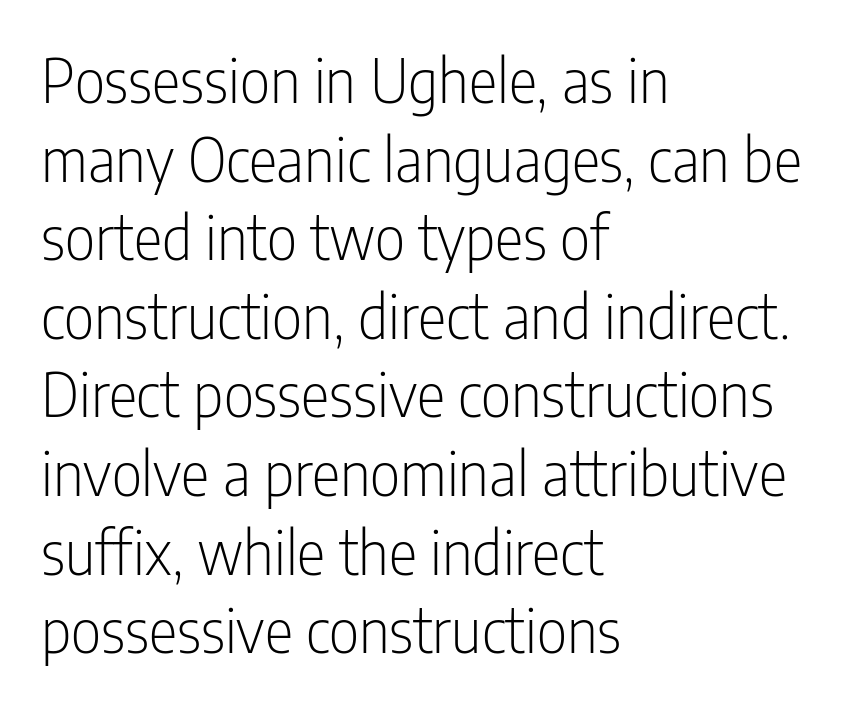
Reading down the block, your eye returns to a fixed left position each line. It's the straight-up-and-down kind of type. The letterforms sit at book weight or below. Tracking value appears to be zero — textbook default spacing.
